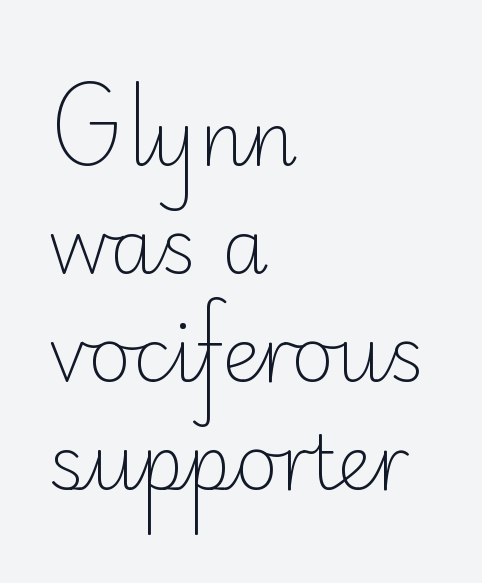
{"serif": "no", "italic": "no", "bold": "no", "weight": "light", "width": "normal", "stroke_contrast": "low", "x_height": "small", "monospaced": "no", "underline": "no", "align": "left", "line_spacing": "normal", "line_spacing_ratio": 1.44, "letter_spacing": "normal", "letter_spacing_em": 0.0, "glyph_px": 75}
